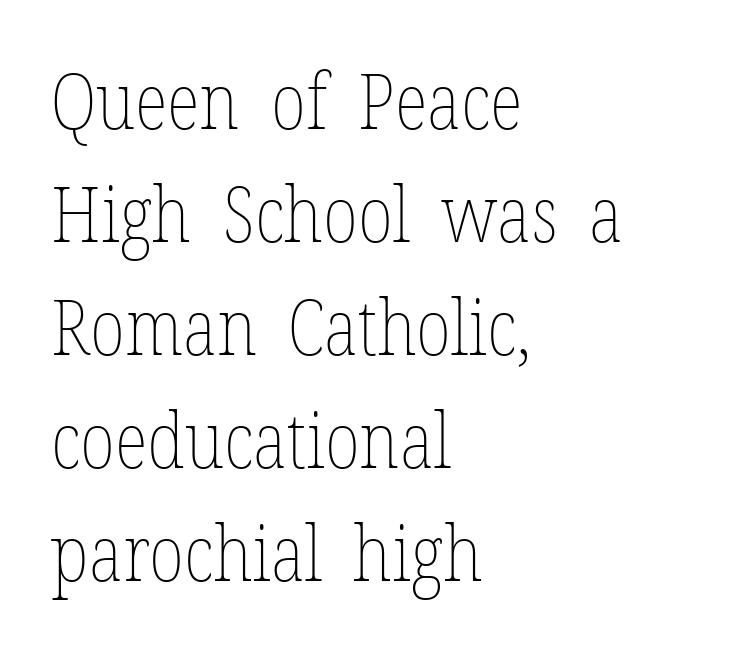
{"italic": "no", "bold": "no", "weight": "thin", "width": "condensed", "stroke_contrast": "low", "x_height": "medium", "monospaced": "no", "underline": "no", "align": "left", "line_spacing": "normal", "line_spacing_ratio": 1.45, "letter_spacing": "normal", "letter_spacing_em": 0.0, "glyph_px": 78}
